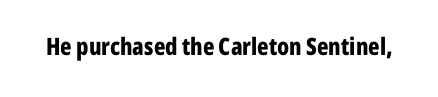
{"italic": "no", "bold": "yes", "underline": "no", "letter_spacing": "normal", "letter_spacing_em": 0.0, "glyph_px": 24}
